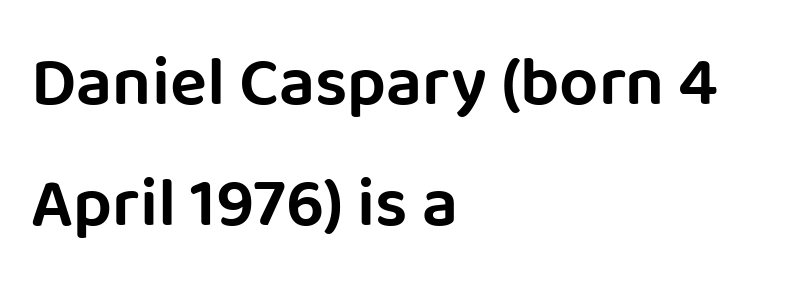
{"serif": "no", "italic": "no", "width": "normal", "stroke_contrast": "low", "x_height": "large", "monospaced": "no", "underline": "no", "align": "left", "line_spacing_ratio": 1.76, "letter_spacing": "normal", "letter_spacing_em": 0.0, "glyph_px": 69}
